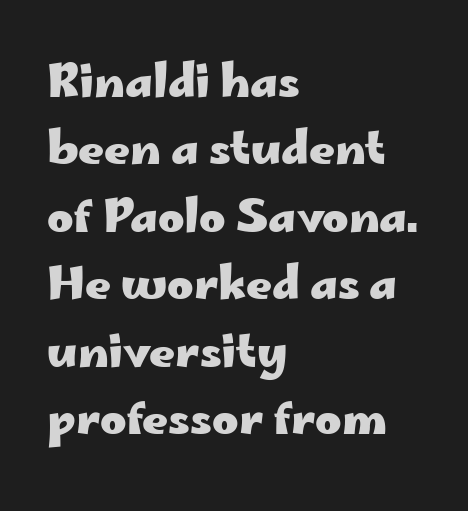
Q: Is the text bold? A: Yes.
Q: Is the text italic (slanted)? A: No, it is upright.
Q: Is the typeface a serif or a sans-serif typeface? A: Sans-serif.
Q: Is the text underlined? A: No.
Q: How is the paragraph aligned? A: Left-aligned.
Q: Is the spacing between letters normal or unusually wide? A: Normal.
Q: Is the spacing between lines tight, normal or loose? A: Normal.
Q: Width (condensed, normal, or wide)? A: Wide.
Q: Stroke contrast? A: Low.
Q: x-height? A: Small.
Q: Monospaced? A: No.
